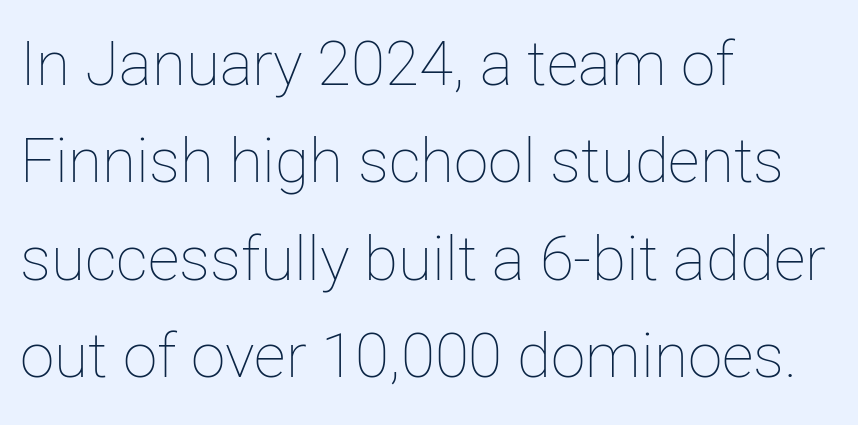
Q: Is the text bold? A: No.
Q: Is the text italic (slanted)? A: No, it is upright.
Q: Is the text underlined? A: No.
Q: How is the paragraph aligned? A: Left-aligned.
Q: Is the spacing between letters normal or unusually wide? A: Normal.
Q: Is the spacing between lines tight, normal or loose? A: Normal.
Q: Width (condensed, normal, or wide)? A: Normal.
Q: Stroke contrast? A: Low.
Q: x-height? A: Medium.
Q: Monospaced? A: No.
